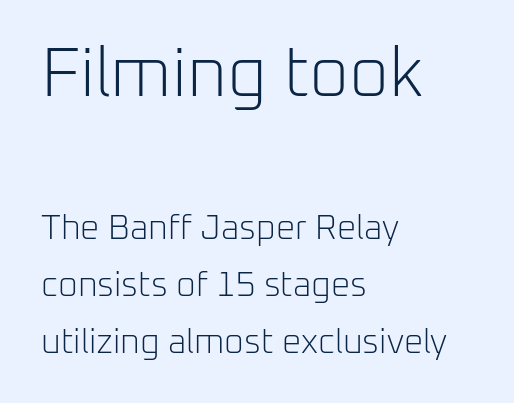
The image shows 69 px light sans-serif type, upright; set left-aligned, normal line spacing (1.68x), normal letter spacing, not underlined; the first (top) block is 2.03x larger; low stroke contrast and a medium x-height.
